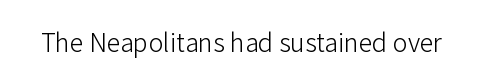
The rendering keeps characters at their native spacing. The font sits on the lighter half of the weight spectrum, regular included. Quick note: underline off. Is there any slant? The stems are plumb.
